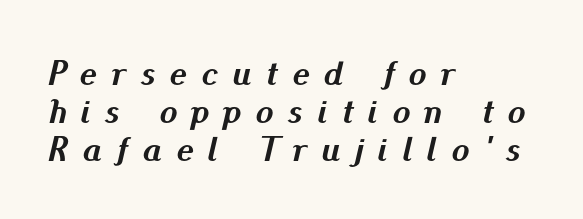
The image shows 36 px semibold type, italic (leaning right); set left-aligned, tight line spacing (1.05x), unusually wide letter spacing (+0.4 em), not underlined; medium stroke contrast and a small x-height.
